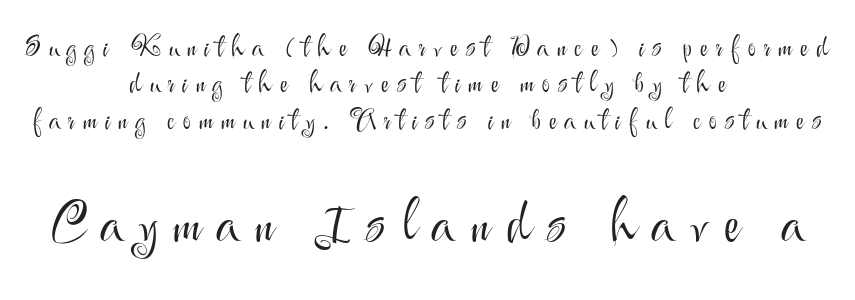
Size contrast runs from small at the top to large at the bottom. I'd call this a sans setting — the letters go barefoot. Substantial extra tracking has been applied to these lines.
